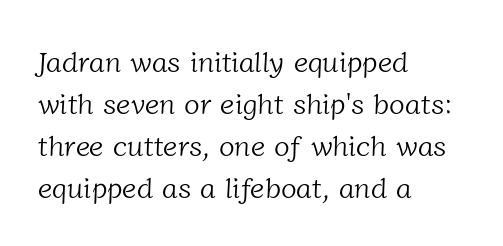
Which margin do the lines hug? The left one — the right edge is uneven. You could not count columns in this text — the font is proportionally spaced. Serifs: yes, visible at the terminals of the letterforms. Nobody drew a line under any word here. Nobody touched the tracking dial on this one.
